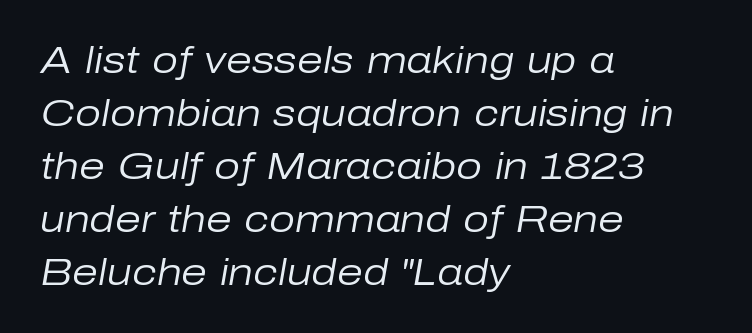
Plain, unruled lines of type. Rendered with sloped, italic letterforms. Note the varied advance widths — an 'i' is clearly narrower than an 'm'. This is not heavy type; no bold has been used.
